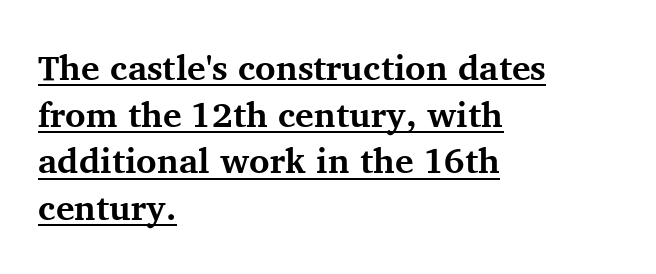
The image shows 35 px bold serif type, upright; set left-aligned, normal line spacing (1.33x), normal letter spacing, underlined; medium stroke contrast and a medium x-height.
